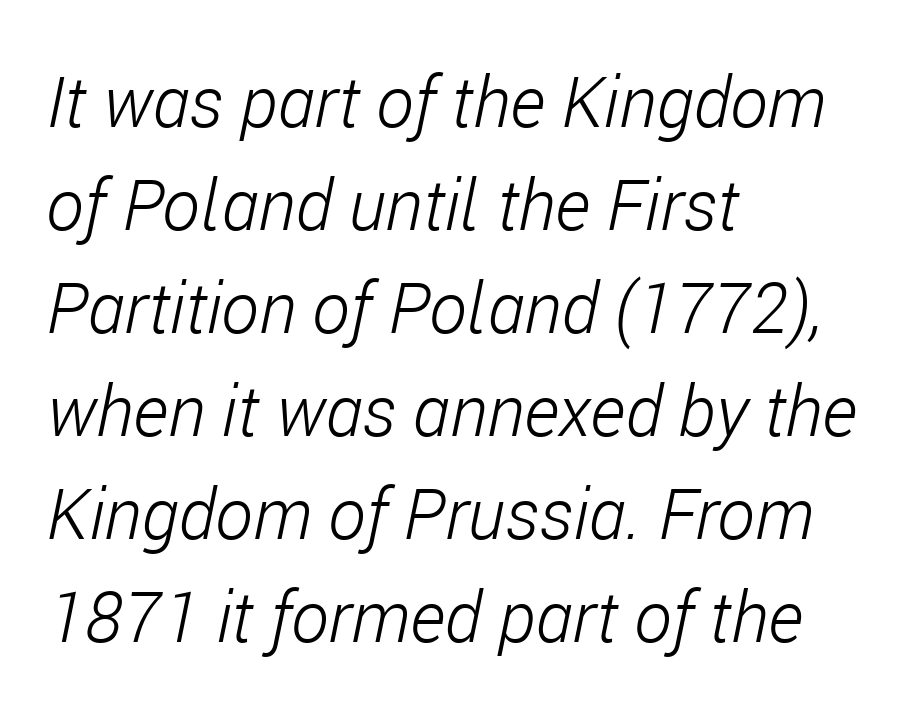
Q: Is the text bold? A: No.
Q: Is the text italic (slanted)? A: Yes, it leans right by about 11 degrees.
Q: Is the text underlined? A: No.
Q: How is the paragraph aligned? A: Left-aligned.
Q: Is the spacing between letters normal or unusually wide? A: Normal.
Q: Is the spacing between lines tight, normal or loose? A: Normal.
Q: Width (condensed, normal, or wide)? A: Condensed.
Q: Stroke contrast? A: Low.
Q: x-height? A: Medium.
Q: Monospaced? A: No.
